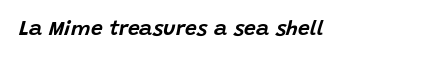
The image shows 21 px text type, italic (leaning right); set normal letter spacing, not underlined.
